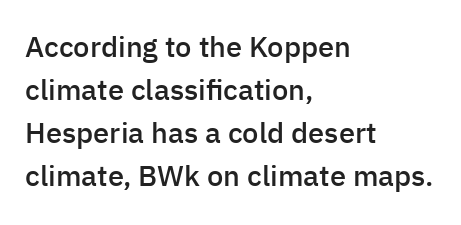
{"serif": "no", "italic": "no", "bold": "semi", "weight": "semibold", "width": "normal", "stroke_contrast": "low", "x_height": "medium", "monospaced": "no", "underline": "no", "align": "left", "line_spacing": "normal", "line_spacing_ratio": 1.48, "letter_spacing": "normal", "letter_spacing_em": 0.0, "glyph_px": 29}
